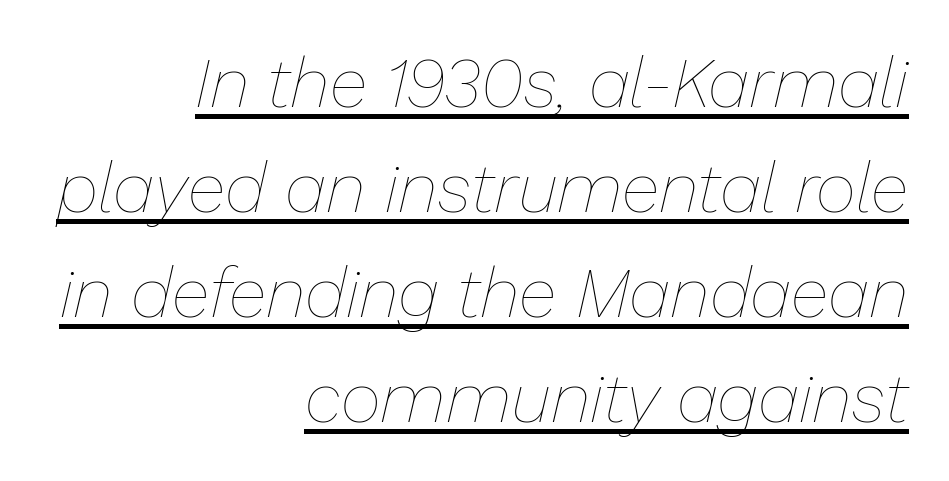
The image shows 70 px thin type, italic (leaning right); set right-aligned, normal line spacing (1.5x), normal letter spacing, underlined; low stroke contrast and a medium x-height.
